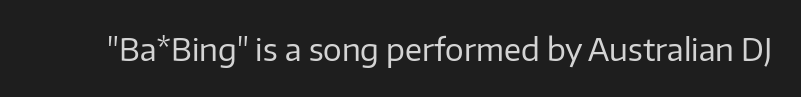
The image shows 31 px regular-weight sans-serif type, upright; set normal letter spacing, not underlined; low stroke contrast and a medium x-height.
